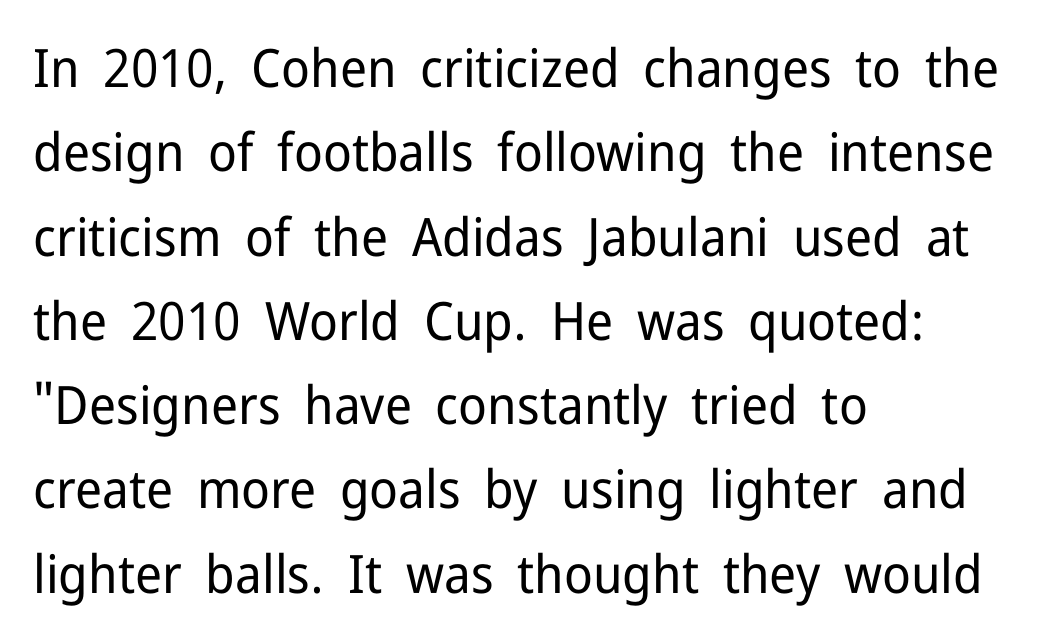
Q: Is the text bold? A: No.
Q: Is the text italic (slanted)? A: No, it is upright.
Q: Is the typeface a serif or a sans-serif typeface? A: Sans-serif.
Q: Is the text underlined? A: No.
Q: How is the paragraph aligned? A: Left-aligned.
Q: Is the spacing between letters normal or unusually wide? A: Normal.
Q: Is the spacing between lines tight, normal or loose? A: Normal.
Q: Width (condensed, normal, or wide)? A: Normal.
Q: Stroke contrast? A: Low.
Q: x-height? A: Medium.
Q: Monospaced? A: No.
